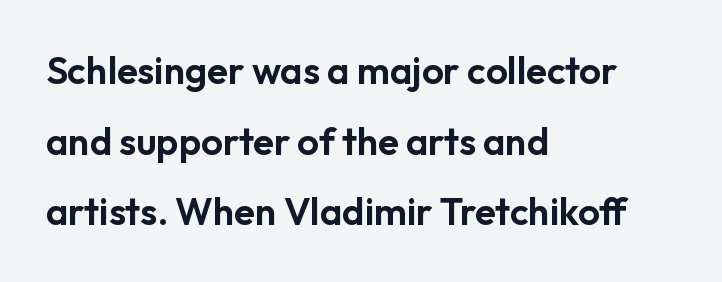
The image shows 38 px sans-serif type, upright; set left-aligned, line spacing 1.86x, normal letter spacing, not underlined; low stroke contrast and a medium x-height.
